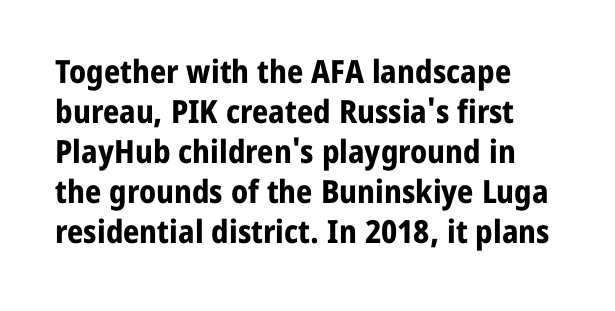
Q: Is the text bold? A: Yes.
Q: Is the text italic (slanted)? A: No, it is upright.
Q: Is the typeface a serif or a sans-serif typeface? A: Sans-serif.
Q: Is the text underlined? A: No.
Q: Is the spacing between letters normal or unusually wide? A: Normal.
Q: Is the spacing between lines tight, normal or loose? A: Normal.
Q: Width (condensed, normal, or wide)? A: Normal.
Q: Stroke contrast? A: Low.
Q: x-height? A: Medium.
Q: Monospaced? A: No.
